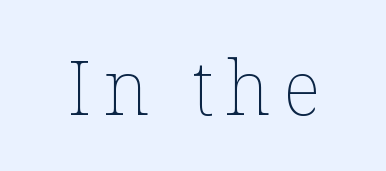
The image shows 75 px thin type, upright; set not underlined; low stroke contrast and a medium x-height.
